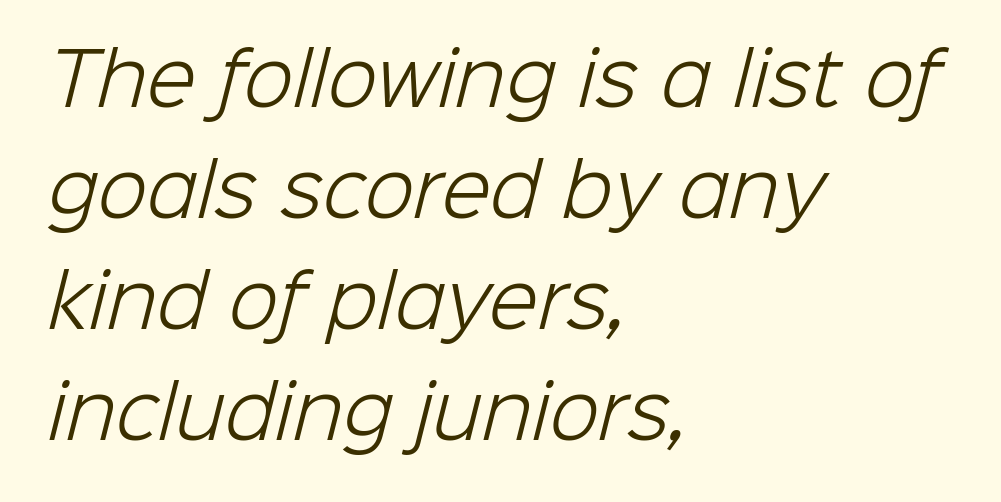
The letters sit at their default tracking, neither squeezed nor spread. Honestly, there is no underline to notice here at all. Compared with typical paragraphs, the rows here are spaced about the same. Line beginnings align vertically; line endings do not. Varying glyph widths throughout — classic text-font behaviour.
